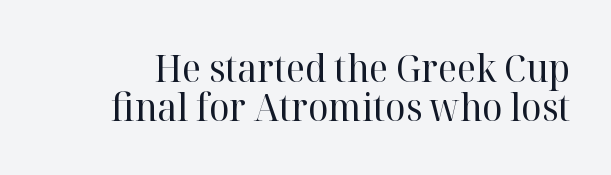
{"serif": "yes", "italic": "no", "bold": "no", "weight": "regular", "width": "normal", "stroke_contrast": "high", "x_height": "medium", "monospaced": "no", "underline": "no", "line_spacing": "tight", "line_spacing_ratio": 1.03, "letter_spacing": "normal", "letter_spacing_em": 0.0, "glyph_px": 38}
